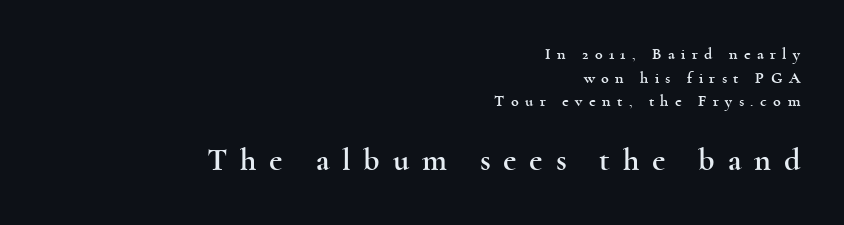
The image shows 32 px wide serif type, upright; set right-aligned, normal line spacing (1.47x), unusually wide letter spacing (+0.4 em), not underlined; the second (bottom) block is 2.0x larger; a small x-height.
